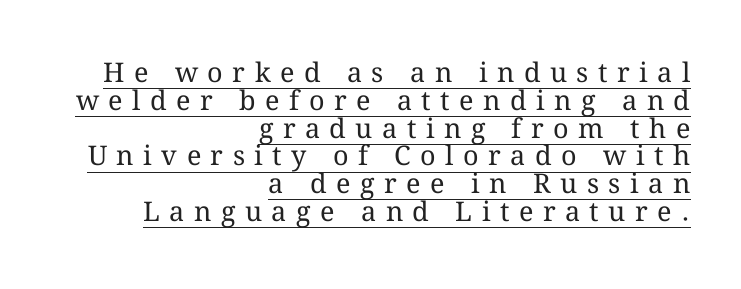
Q: Is the text bold? A: No.
Q: Is the text italic (slanted)? A: No, it is upright.
Q: Is the text underlined? A: Yes.
Q: How is the paragraph aligned? A: Right-aligned.
Q: Is the spacing between letters normal or unusually wide? A: Unusually wide.
Q: Is the spacing between lines tight, normal or loose? A: Tight.
